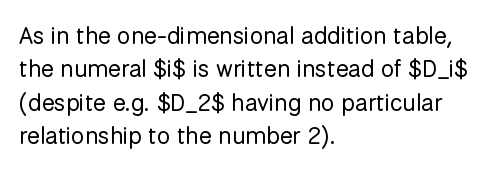
The image shows 24 px text type, upright; set left-aligned, normal line spacing (1.39x), normal letter spacing, not underlined.
